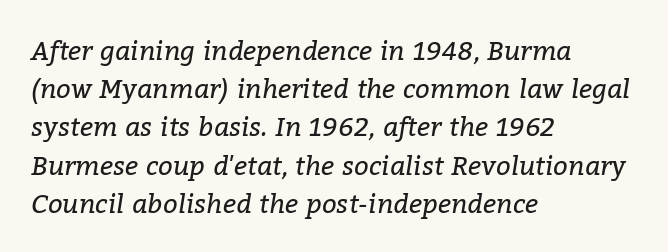
The gap between lines stays unmarked. Letter spacing: default. Looking at the ascenders, they clearly lean. The strokes are not fattened; the text isn't bold.
